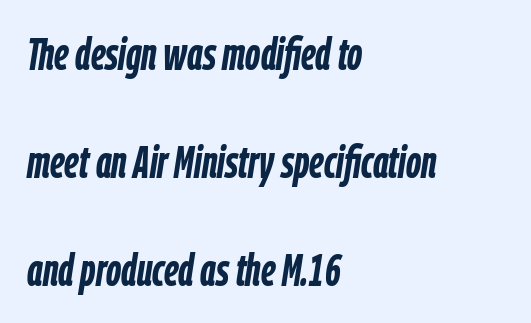
The zone under the glyphs is completely vacant. One glance says open: line gaps are wider than usual. Is the type slanted? Yes — the strokes lean at a clear angle. Does the copy run flush right? No — it runs flush left. Spacing verdict: proportional, widths tailored to each character.
